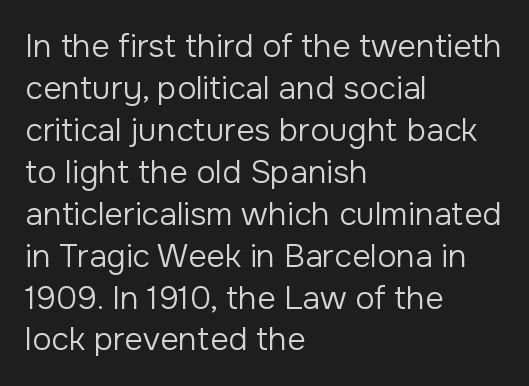
Q: Is the text bold? A: No.
Q: Is the text italic (slanted)? A: No, it is upright.
Q: Is the typeface a serif or a sans-serif typeface? A: Sans-serif.
Q: Is the text underlined? A: No.
Q: How is the paragraph aligned? A: Left-aligned.
Q: Is the spacing between letters normal or unusually wide? A: Normal.
Q: Is the spacing between lines tight, normal or loose? A: Normal.
Q: Width (condensed, normal, or wide)? A: Normal.
Q: Stroke contrast? A: Low.
Q: x-height? A: Medium.
Q: Monospaced? A: No.
